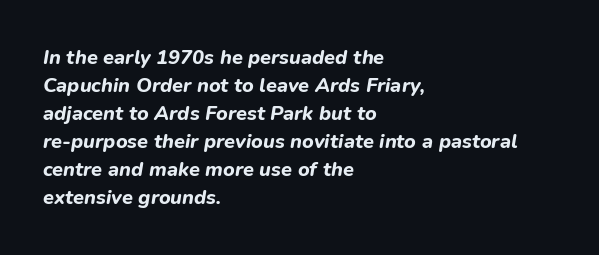
The paragraph shown leans on its left margin. Caption: standard tracking, unaltered. Interline gaps are of average width in this sample. Unmarked baselines from the first word to the last. Look at the stroke-to-counter ratio: heavy, a bold.
